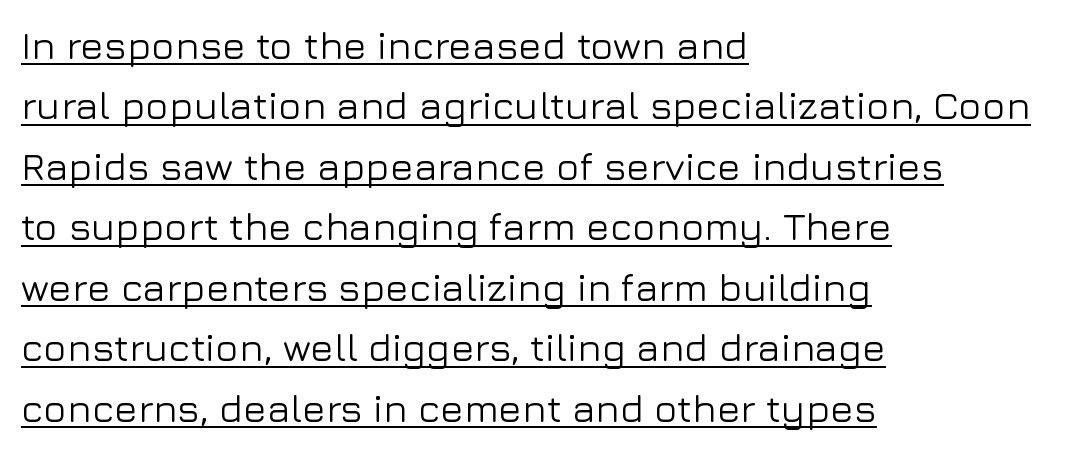
Think of a printed novel: that variable character pitch is what you see here. Letter spacing: default. Where is the straight margin? On the left. Vertically, the passage feels balanced, rows spaced as you'd expect.
